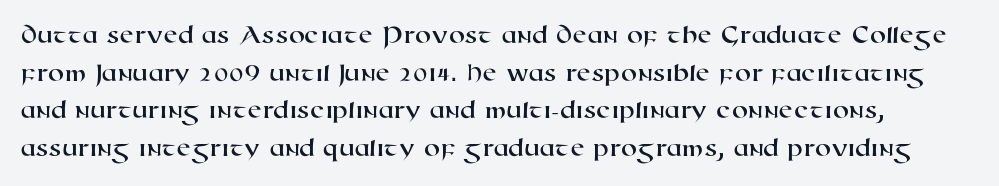
Caption: standard tracking, unaltered. Underline: absent. Regarding leading, the lines here are spaced in the standard way.
